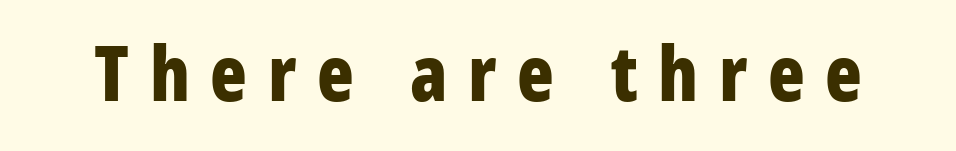
The image shows 76 px bold, condensed sans-serif type, upright; set unusually wide letter spacing (+0.27 em), not underlined; low stroke contrast and a large x-height.
